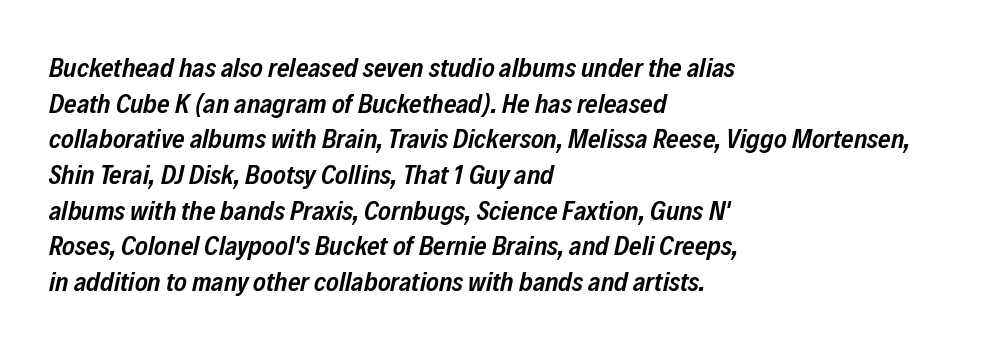
The image shows 27 px text type, italic (leaning right); set left-aligned, normal line spacing (1.32x), normal letter spacing, not underlined.
